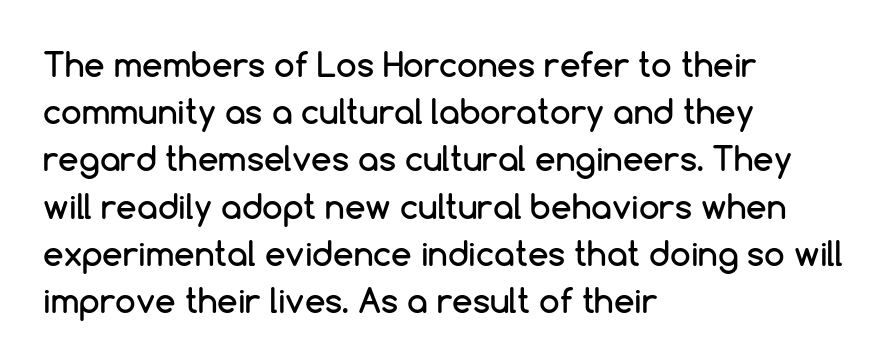
Lines of text with bare space underneath. A normal amount of white space separates one row of letters from the next. Inter-character spacing is left at the font's built-in metrics. Unlike a traditional serif, this face leaves its strokes unadorned. Posture: vertical.
